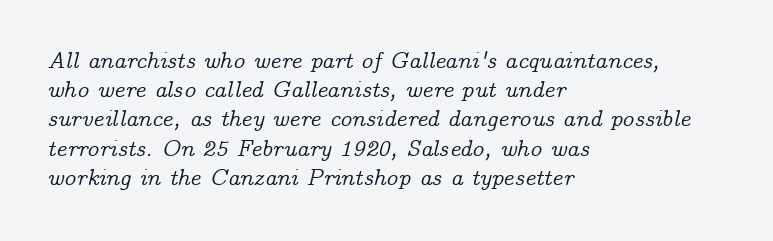
Q: Is the text italic (slanted)? A: Yes, it leans right by about 14 degrees.
Q: Is the text underlined? A: No.
Q: How is the paragraph aligned? A: Left-aligned.
Q: Is the spacing between letters normal or unusually wide? A: Normal.
Q: Is the spacing between lines tight, normal or loose? A: Normal.
